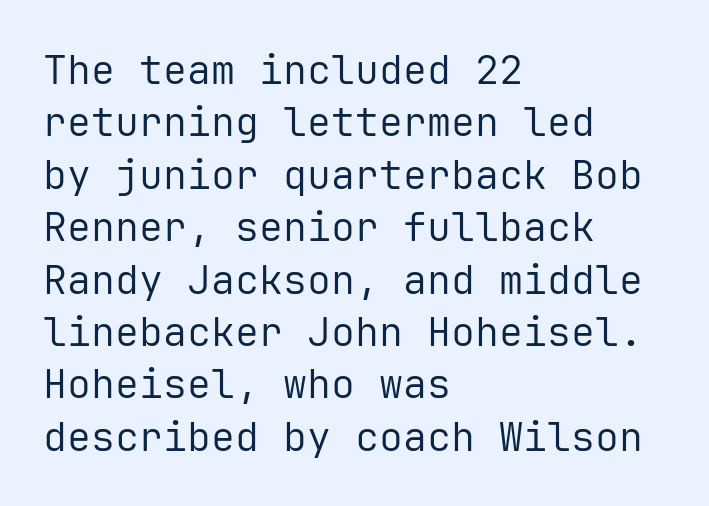
You can tell from the bare stems that sans-serif type was used. No extra tracking has been applied to these lines. Reading down the column, the eye jumps a familiar distance to each next line. The foot of each line stays bare and open. In terms of posture, this sample is upright. These lines stack with their left ends in a neat column.
